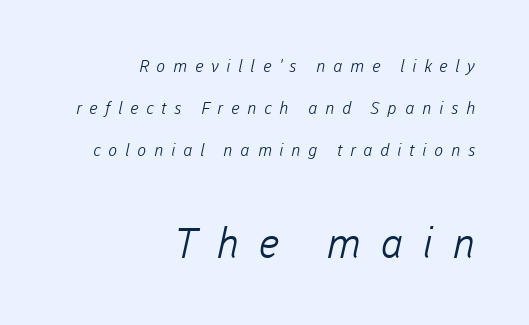
{"serif": "no", "bold": "no", "weight": "light", "width": "normal", "stroke_contrast": "low", "x_height": "medium", "monospaced": "no", "underline": "no", "align": "right", "line_spacing": "loose", "line_spacing_ratio": 2.46, "letter_spacing": "wide", "letter_spacing_em": 0.45, "larger_block": "second", "size_ratio": 2.47, "glyph_px": 42}
